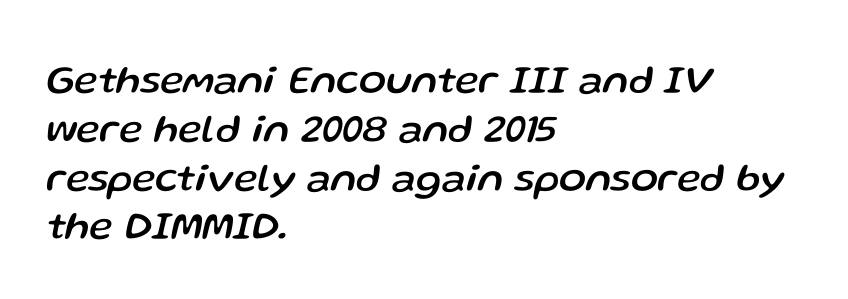
The image shows 40 px text type, italic (leaning right); set left-aligned, line spacing 1.22x, normal letter spacing, not underlined; low stroke contrast and a medium x-height.
